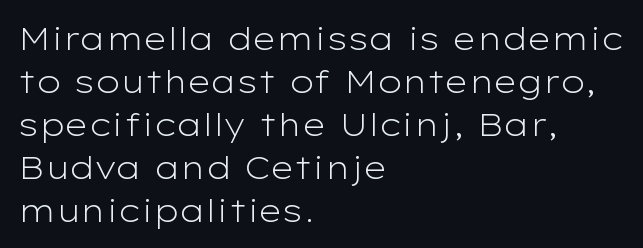
{"serif": "no", "italic": "no", "bold": "no", "weight": "light", "width": "wide", "stroke_contrast": "low", "x_height": "medium", "monospaced": "no", "underline": "no", "align": "left", "line_spacing": "normal", "line_spacing_ratio": 1.34, "letter_spacing": "normal", "letter_spacing_em": 0.0, "glyph_px": 32}
